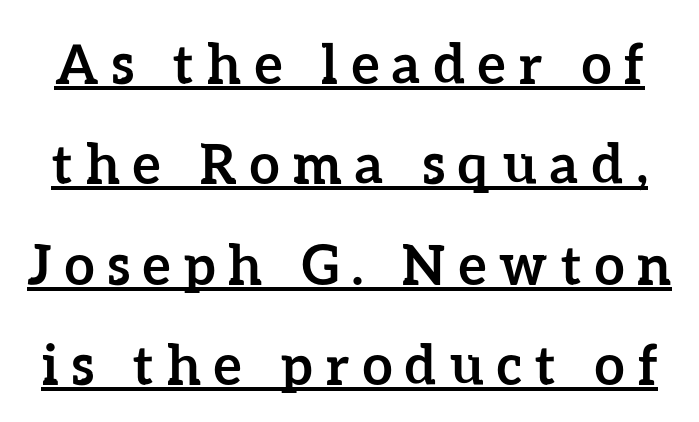
{"italic": "no", "bold": "yes", "weight": "semibold", "width": "normal", "stroke_contrast": "low", "x_height": "medium", "monospaced": "no", "underline": "yes", "line_spacing_ratio": 1.86, "letter_spacing": "wide", "letter_spacing_em": 0.25, "glyph_px": 54}
